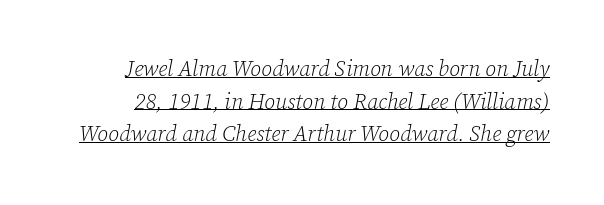
The image shows 22 px text type, italic (leaning right); set normal line spacing (1.48x), normal letter spacing, underlined.
